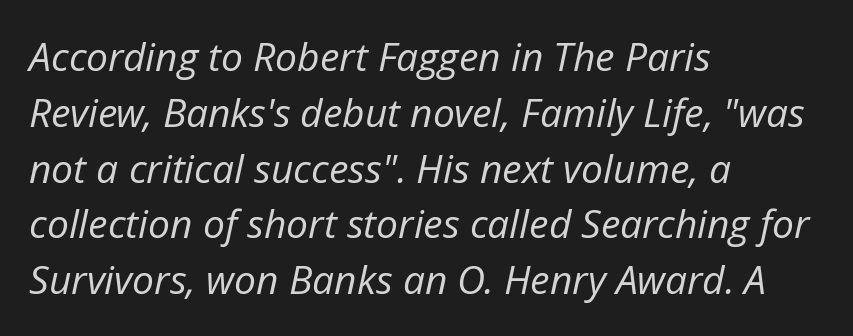
A typesetter would call this leading conventional body-copy spacing. The text carries the slant typical of an italic or oblique font. Caption: face not bold, strokes unweighted. Bare-footed words on every line.
